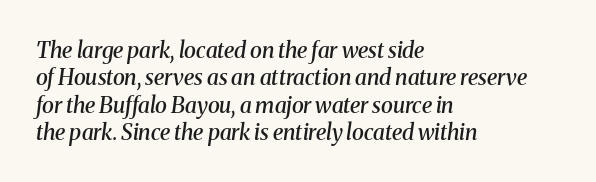
Q: Is the text bold? A: Semi-bold.
Q: Is the text italic (slanted)? A: Yes, it leans right by about 8 degrees.
Q: Is the text underlined? A: No.
Q: How is the paragraph aligned? A: Left-aligned.
Q: Is the spacing between letters normal or unusually wide? A: Normal.
